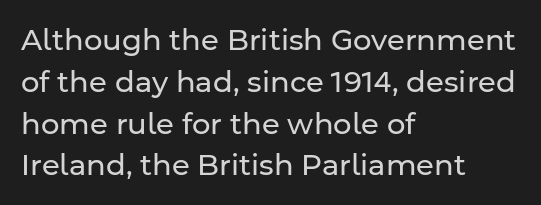
{"serif": "no", "italic": "no", "bold": "no", "weight": "regular", "width": "normal", "stroke_contrast": "low", "x_height": "medium", "monospaced": "no", "underline": "no", "align": "left", "line_spacing": "normal", "line_spacing_ratio": 1.44, "letter_spacing": "normal", "letter_spacing_em": 0.0, "glyph_px": 29}
